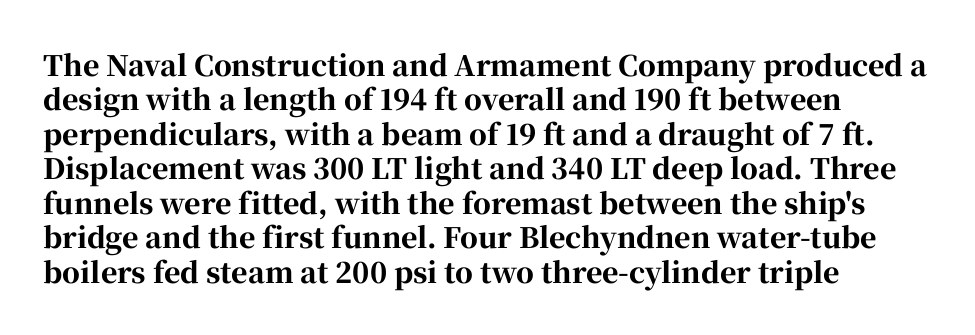
Q: Is the text bold? A: Yes.
Q: Is the text italic (slanted)? A: No, it is upright.
Q: Is the typeface a serif or a sans-serif typeface? A: Serif.
Q: Is the text underlined? A: No.
Q: How is the paragraph aligned? A: Left-aligned.
Q: Is the spacing between letters normal or unusually wide? A: Normal.
Q: Width (condensed, normal, or wide)? A: Normal.
Q: Stroke contrast? A: High.
Q: x-height? A: Medium.
Q: Monospaced? A: No.
